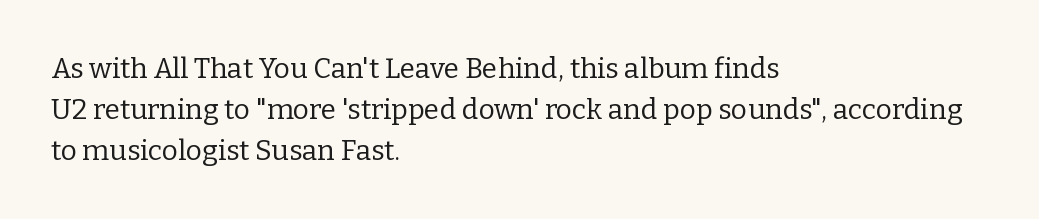
{"serif": "yes", "italic": "no", "bold": "no", "weight": "regular", "width": "normal", "stroke_contrast": "low", "x_height": "medium", "monospaced": "no", "underline": "no", "align": "left", "line_spacing": "normal", "line_spacing_ratio": 1.46, "letter_spacing": "normal", "letter_spacing_em": 0.0, "glyph_px": 28}
